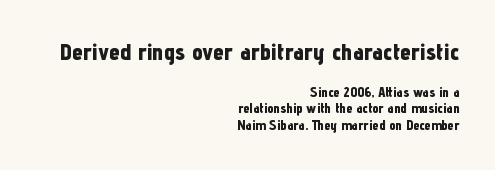
Q: Is the text bold? A: Yes.
Q: Is the text italic (slanted)? A: No, it is upright.
Q: Is the text underlined? A: No.
Q: How is the paragraph aligned? A: Right-aligned.
Q: Is the spacing between letters normal or unusually wide? A: Normal.
Q: Which block of text is set in a larger size, the first (top) or the second (bottom)? A: The first (top) one.
